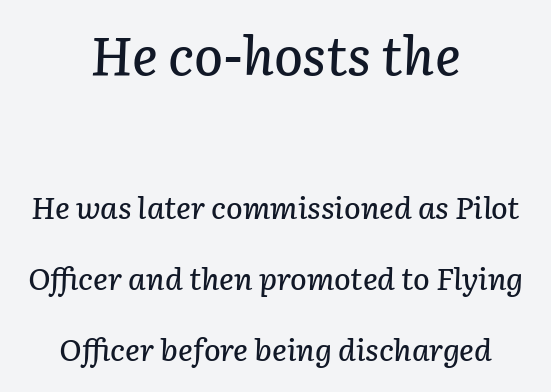
Q: Is the text italic (slanted)? A: Yes, it leans right by about 3 degrees.
Q: Is the text underlined? A: No.
Q: How is the paragraph aligned? A: Centered.
Q: Is the spacing between letters normal or unusually wide? A: Normal.
Q: Is the spacing between lines tight, normal or loose? A: Loose.
Q: Which block of text is set in a larger size, the first (top) or the second (bottom)? A: The first (top) one.
Q: Width (condensed, normal, or wide)? A: Normal.
Q: Stroke contrast? A: Low.
Q: x-height? A: Medium.
Q: Monospaced? A: No.
